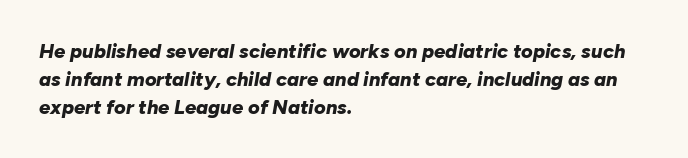
Q: Is the text bold? A: Yes.
Q: Is the text italic (slanted)? A: Yes, it leans right by about 10 degrees.
Q: Is the text underlined? A: No.
Q: How is the paragraph aligned? A: Left-aligned.
Q: Is the spacing between letters normal or unusually wide? A: Normal.
Q: Is the spacing between lines tight, normal or loose? A: Normal.
